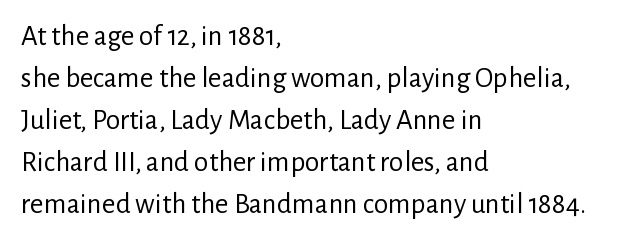
Think of a printed novel: that variable character pitch is what you see here. The weight tops out at a normal text grade. Evenly set lines give the paragraph a standard silhouette. The letters stand upright; this is a roman face. No word sits above an underline.
